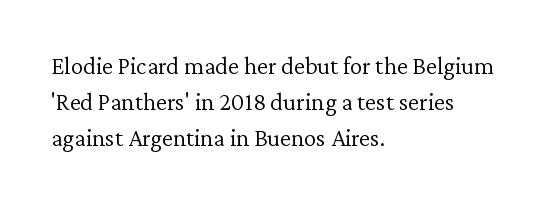
Q: Is the text bold? A: No.
Q: Is the text italic (slanted)? A: No, it is upright.
Q: Is the text underlined? A: No.
Q: How is the paragraph aligned? A: Left-aligned.
Q: Is the spacing between letters normal or unusually wide? A: Normal.
Q: Is the spacing between lines tight, normal or loose? A: Normal.
